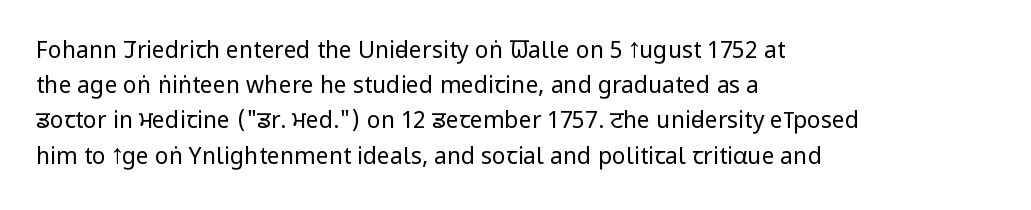
A typesetter would call this leading conventional body-copy spacing. Casual observation: everything's shoved over to the left. Counters stay open thanks to moderate or lighter strokes. The lettering stays uniformly vertical, giving the passage a roman look. No extra tracking has been applied to these lines. The gap between lines stays unmarked.
